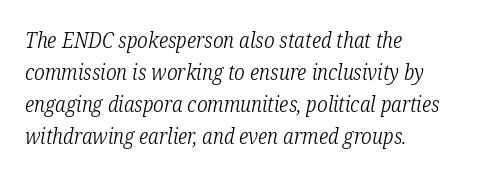
Q: Is the text bold? A: No.
Q: Is the text italic (slanted)? A: Yes, it leans right by about 12 degrees.
Q: Is the text underlined? A: No.
Q: How is the paragraph aligned? A: Left-aligned.
Q: Is the spacing between letters normal or unusually wide? A: Normal.
Q: Is the spacing between lines tight, normal or loose? A: Normal.
